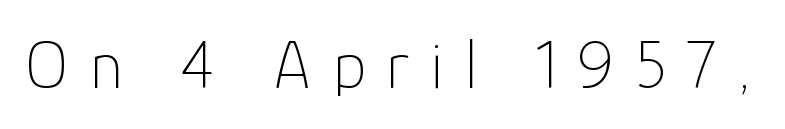
{"serif": "no", "italic": "no", "bold": "no", "weight": "thin", "width": "normal", "stroke_contrast": "low", "x_height": "medium", "monospaced": "no", "underline": "no", "letter_spacing": "wide", "letter_spacing_em": 0.3, "glyph_px": 69}
